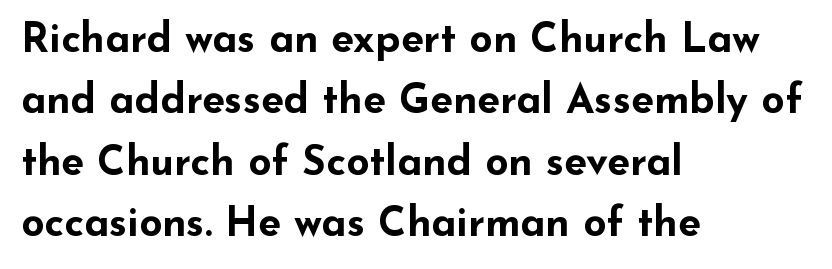
Q: Is the text bold? A: Yes.
Q: Is the text italic (slanted)? A: No, it is upright.
Q: Is the typeface a serif or a sans-serif typeface? A: Sans-serif.
Q: Is the text underlined? A: No.
Q: How is the paragraph aligned? A: Left-aligned.
Q: Is the spacing between letters normal or unusually wide? A: Normal.
Q: Is the spacing between lines tight, normal or loose? A: Normal.
Q: Width (condensed, normal, or wide)? A: Wide.
Q: Stroke contrast? A: Low.
Q: x-height? A: Small.
Q: Monospaced? A: No.
